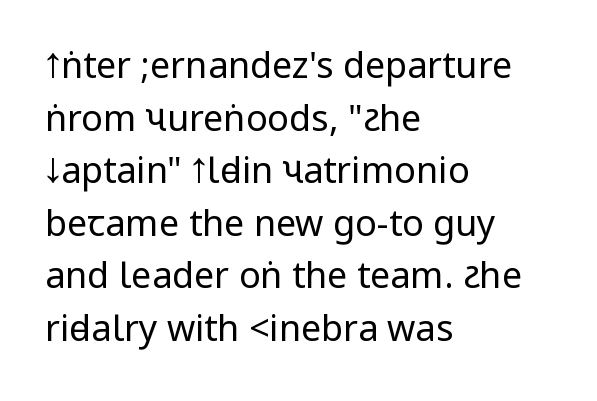
The image shows 36 px regular-weight, condensed sans-serif type, upright; set left-aligned, normal line spacing (1.46x), normal letter spacing, not underlined; low stroke contrast.
